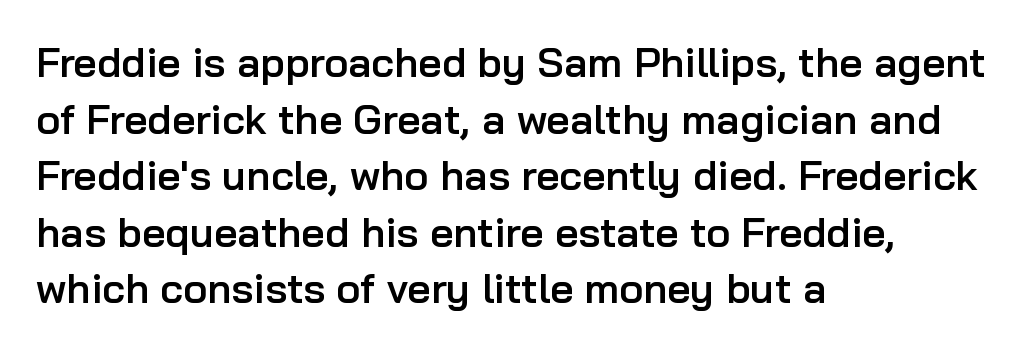
The image shows 41 px semibold sans-serif type, upright; set left-aligned, normal line spacing (1.38x), normal letter spacing, not underlined; low stroke contrast and a medium x-height.
